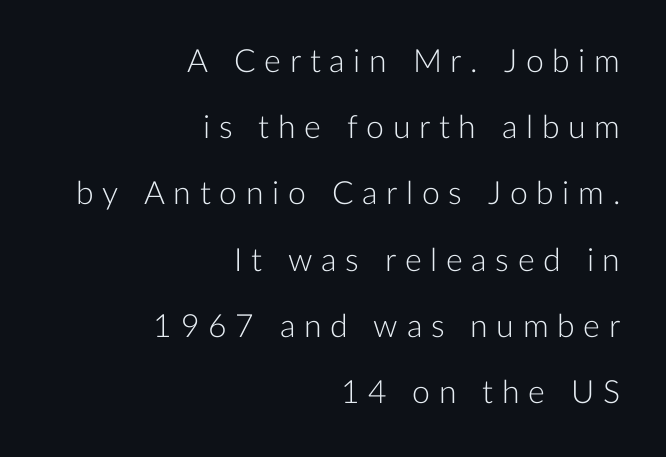
{"serif": "no", "italic": "no", "bold": "no", "weight": "light", "width": "normal", "stroke_contrast": "low", "x_height": "medium", "monospaced": "no", "underline": "no", "align": "right", "line_spacing": "loose", "line_spacing_ratio": 2.07, "letter_spacing": "wide", "letter_spacing_em": 0.27, "glyph_px": 32}
